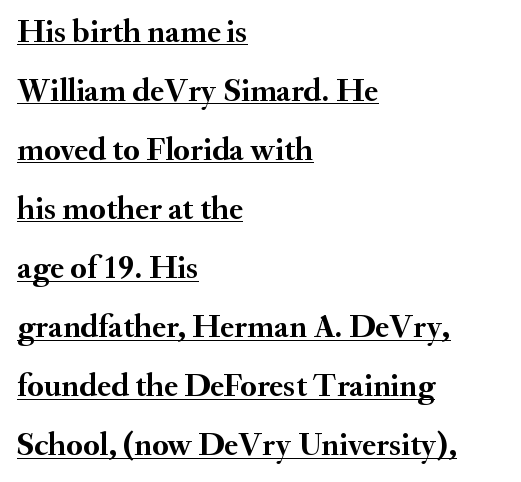
{"serif": "yes", "italic": "no", "bold": "yes", "weight": "semibold", "width": "normal", "stroke_contrast": "medium", "x_height": "small", "monospaced": "no", "underline": "yes", "align": "left", "line_spacing_ratio": 1.79, "letter_spacing": "normal", "letter_spacing_em": 0.0, "glyph_px": 33}
